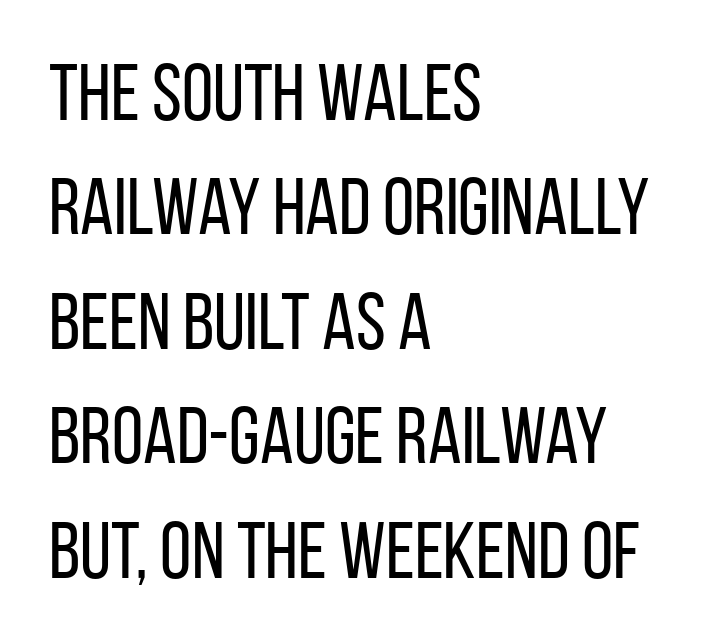
Q: Is the text bold? A: No.
Q: Is the text italic (slanted)? A: No, it is upright.
Q: Is the typeface a serif or a sans-serif typeface? A: Sans-serif.
Q: Is the text underlined? A: No.
Q: How is the paragraph aligned? A: Left-aligned.
Q: Is the spacing between letters normal or unusually wide? A: Normal.
Q: Is the spacing between lines tight, normal or loose? A: Normal.
Q: Width (condensed, normal, or wide)? A: Condensed.
Q: Stroke contrast? A: Low.
Q: x-height? A: Large.
Q: Monospaced? A: No.
